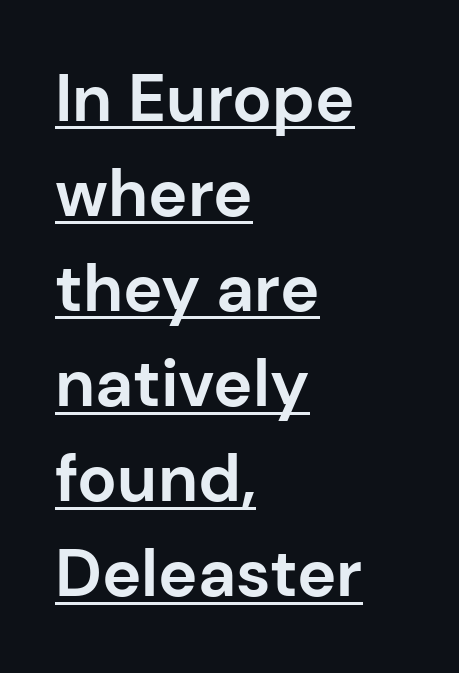
The image shows 66 px bold sans-serif type, upright; set left-aligned, normal line spacing (1.44x), normal letter spacing, underlined; low stroke contrast and a medium x-height.
